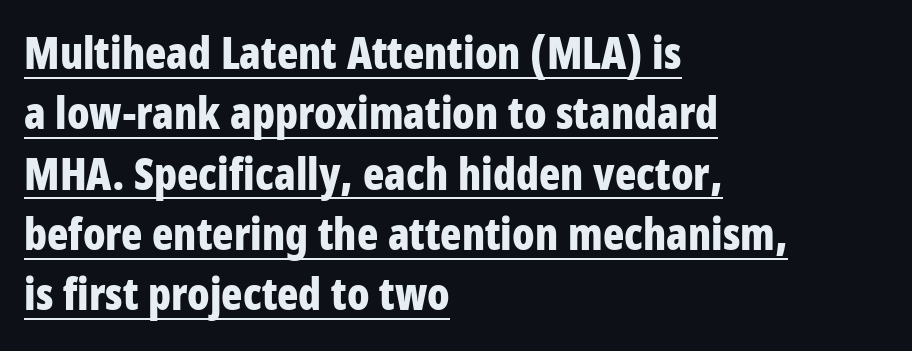
Q: Is the text bold? A: Yes.
Q: Is the text italic (slanted)? A: No, it is upright.
Q: Is the typeface a serif or a sans-serif typeface? A: Sans-serif.
Q: Is the text underlined? A: Yes.
Q: How is the paragraph aligned? A: Left-aligned.
Q: Is the spacing between letters normal or unusually wide? A: Normal.
Q: Is the spacing between lines tight, normal or loose? A: Normal.
Q: Width (condensed, normal, or wide)? A: Condensed.
Q: Stroke contrast? A: Low.
Q: x-height? A: Large.
Q: Monospaced? A: No.
